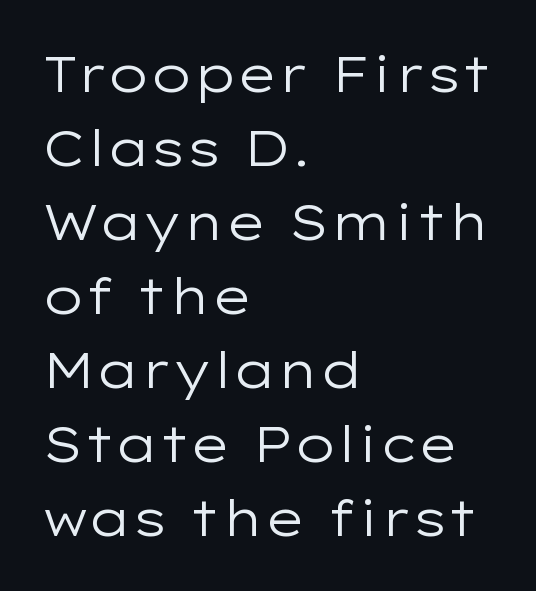
Q: Is the text bold? A: No.
Q: Is the text italic (slanted)? A: No, it is upright.
Q: Is the typeface a serif or a sans-serif typeface? A: Sans-serif.
Q: Is the text underlined? A: No.
Q: How is the paragraph aligned? A: Left-aligned.
Q: Is the spacing between letters normal or unusually wide? A: Normal.
Q: Is the spacing between lines tight, normal or loose? A: Normal.
Q: Width (condensed, normal, or wide)? A: Wide.
Q: Stroke contrast? A: Low.
Q: x-height? A: Medium.
Q: Monospaced? A: No.
